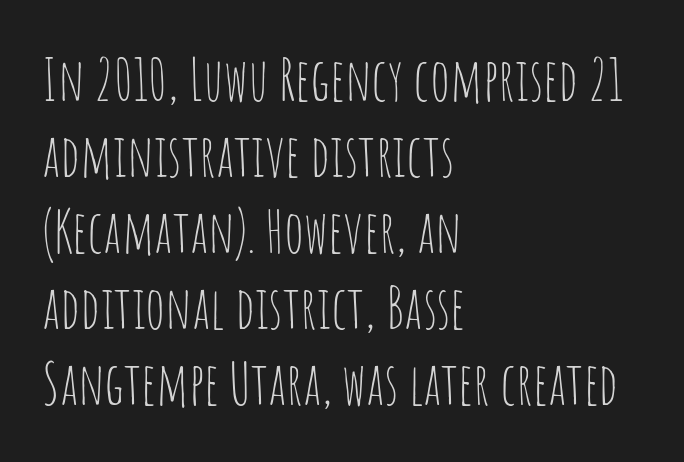
Caption: standard tracking, unaltered. A clean baseline with only descenders dipping below it. This is the regular roman posture of the typeface. Proportional: the letters do not fall into vertical columns. The letters look calm and open, with moderate or lighter stems.
